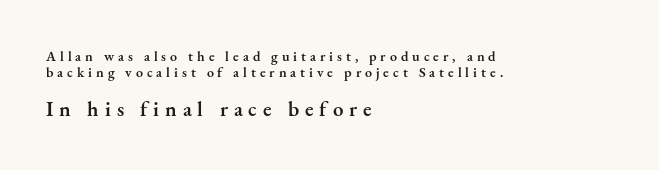
Ascenders rise straight up at ninety degrees. One-word summary of the alignment: left. You could only call the tracking loose — the letters float apart. The space beneath each line is pristine and unruled.
